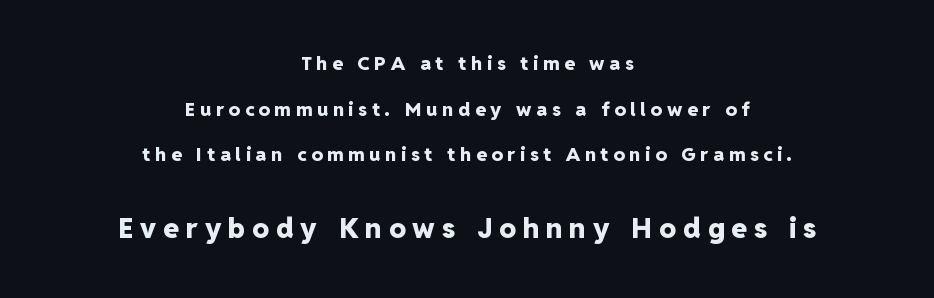
The tracking jumps out immediately: characters are airy and widely separated. These lines are centered, leaving both edges ragged. This block would shrink considerably if given ordinary leading; it's expanded now. Underlining? Definitely not there.
